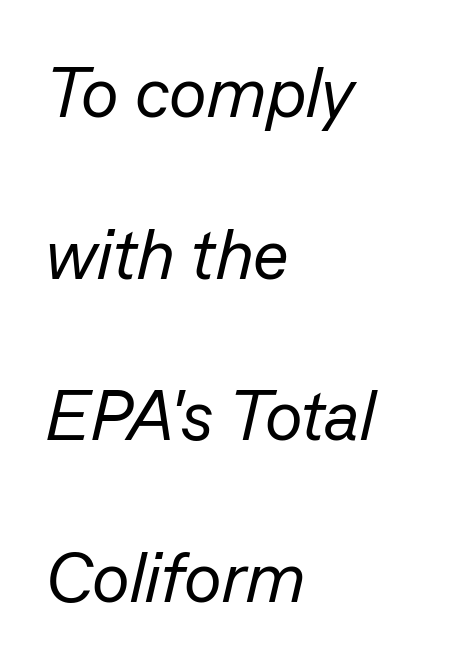
Q: Is the text bold? A: No.
Q: Is the text italic (slanted)? A: Yes, it leans right by about 13 degrees.
Q: Is the text underlined? A: No.
Q: How is the paragraph aligned? A: Left-aligned.
Q: Is the spacing between letters normal or unusually wide? A: Normal.
Q: Is the spacing between lines tight, normal or loose? A: Loose.
Q: Width (condensed, normal, or wide)? A: Normal.
Q: Stroke contrast? A: Low.
Q: x-height? A: Medium.
Q: Monospaced? A: No.
